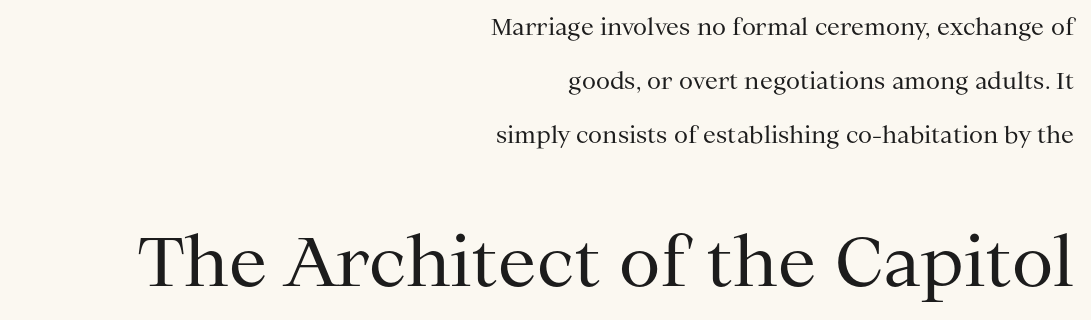
The image shows 68 px regular-weight serif type, upright; set right-aligned, loose line spacing (2.35x), normal letter spacing, not underlined; the second (bottom) block is 2.96x larger; medium stroke contrast and a medium x-height.
